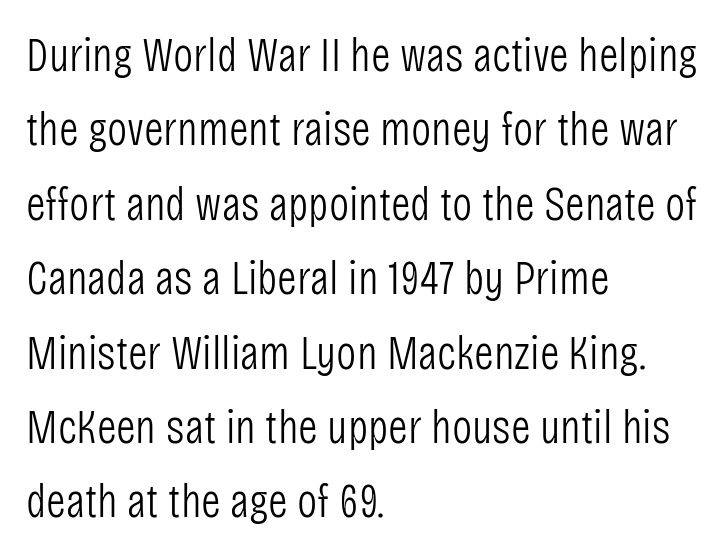
The face used here is proportionally spaced, like ordinary book or web type. Characters remain perfectly vertical along every line. Look at the tracking — it's just the regular setting, nothing added. The rendering anchors every line to the left-hand side. The words here are not underlined. The rendering uses a moderate line-height, typical for paragraphs.
